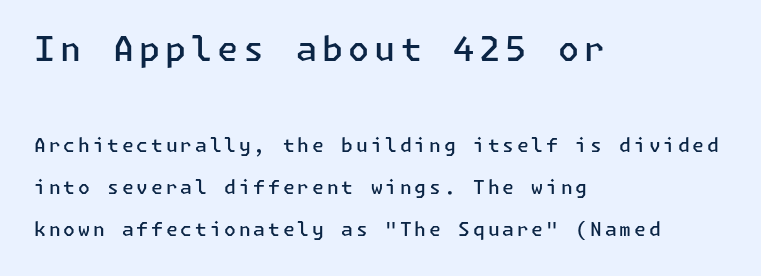
Larger block? The one above; the one below is distinctly smaller. In terms of leading, this rendering errs on the spacious side. The characters display no serif detailing; their extremities are plain. Designer's note — italics off, roman on. The rendering anchors every line to the left-hand side. Check under the words: just untouched page.
